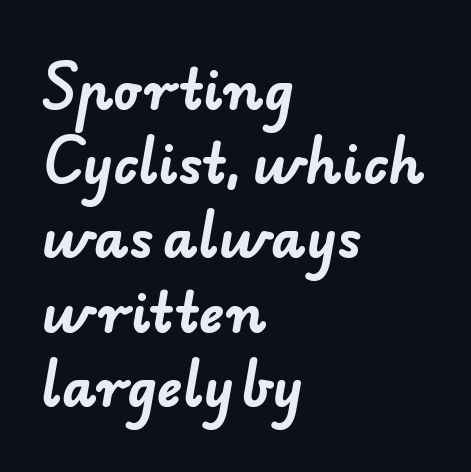
Q: Is the text bold? A: Yes.
Q: Is the typeface a serif or a sans-serif typeface? A: Sans-serif.
Q: Is the text underlined? A: No.
Q: How is the paragraph aligned? A: Left-aligned.
Q: Is the spacing between letters normal or unusually wide? A: Normal.
Q: Is the spacing between lines tight, normal or loose? A: Normal.
Q: Width (condensed, normal, or wide)? A: Normal.
Q: Stroke contrast? A: Low.
Q: x-height? A: Small.
Q: Monospaced? A: No.
